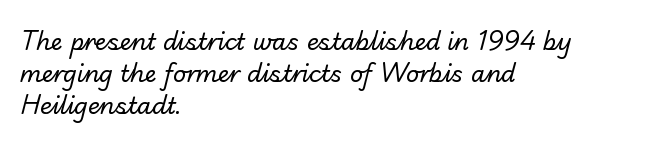
The image shows 23 px text type; set left-aligned, normal line spacing (1.4x), normal letter spacing, not underlined.
